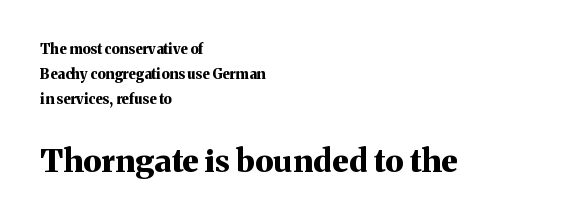
Italic: no, the glyphs are upright roman. Horizontal alignment here is leftward, the default for most running prose. Strokes here are thick enough to call this a true bold. Does the bottom block carry the larger type? Yes, it does.
